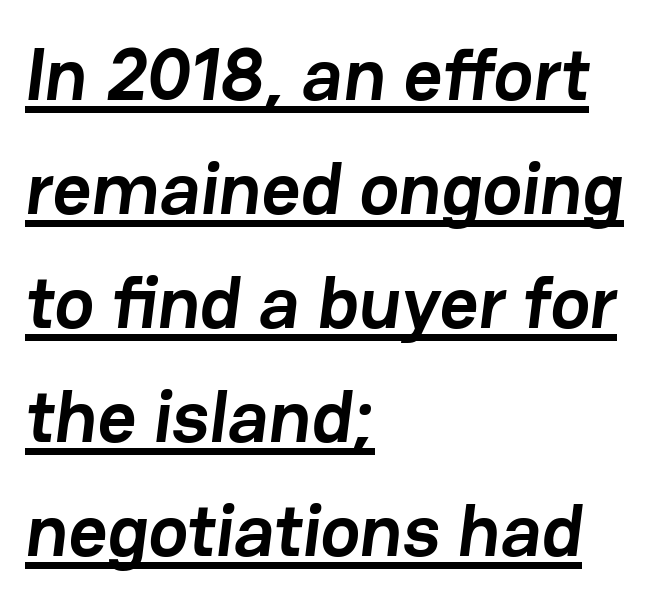
The image shows 75 px semibold sans-serif type; set left-aligned, normal line spacing (1.52x), normal letter spacing, underlined; low stroke contrast and a medium x-height.
